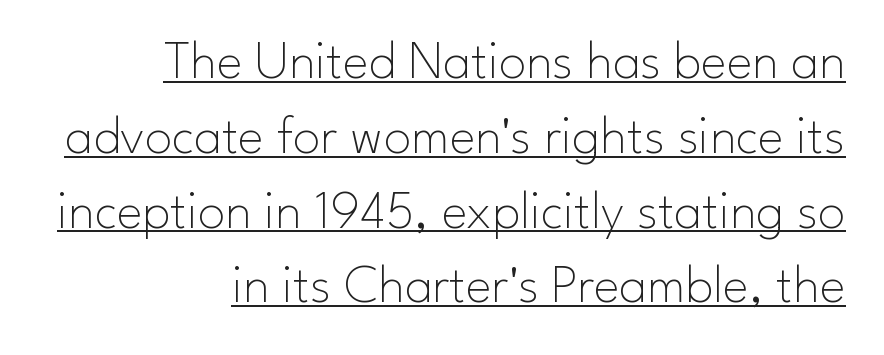
The string is rendered with underlining switched on. These lines keep a tight, regular rhythm from letter to letter. Unbolded letterforms with no extra heft. The letters advance in unequal steps, a hallmark of proportional type. Casual observation: everything's shoved over to the right. A normal amount of white space separates one row of letters from the next.
